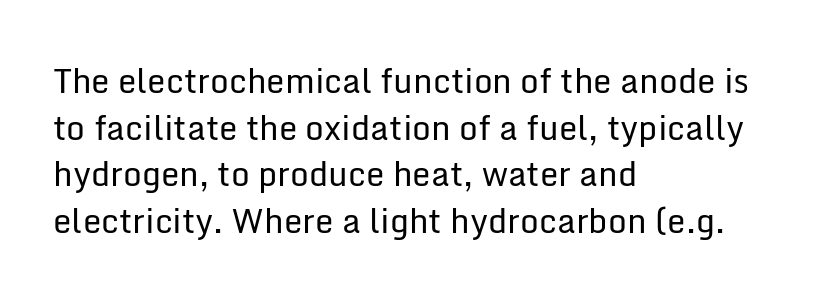
{"serif": "no", "italic": "no", "bold": "no", "weight": "regular", "width": "normal", "stroke_contrast": "low", "x_height": "medium", "monospaced": "no", "underline": "no", "align": "left", "line_spacing": "normal", "line_spacing_ratio": 1.41, "letter_spacing": "normal", "letter_spacing_em": 0.0, "glyph_px": 33}
